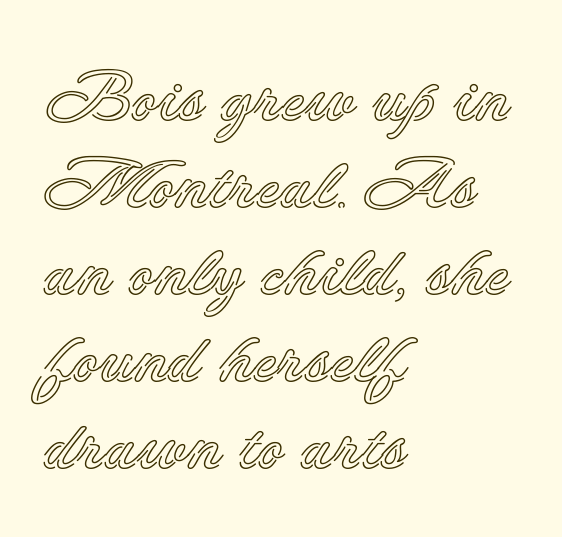
This rendering uses left alignment, leaving the right contour irregular. You could call the tracking neutral — neither tight nor loose. You could not count columns in this text — the font is proportionally spaced. Only glyphs here, with clear space below each row.
